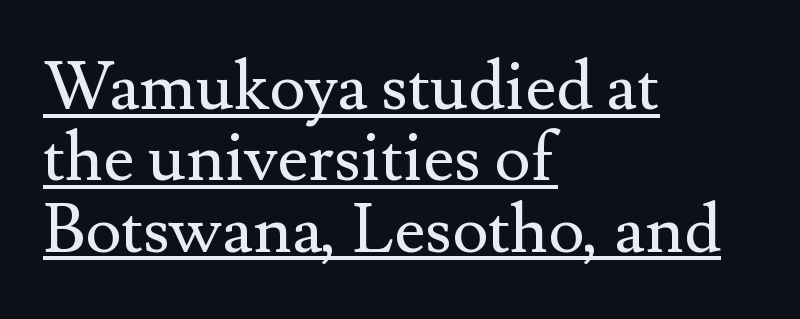
Rendered with straight, roman letterforms. Weight: regular or lighter. No extra tracking has been applied to these lines. Each letter keeps its own natural width here, so spacing adapts to shape. These lines are set flush left with a ragged right edge.
